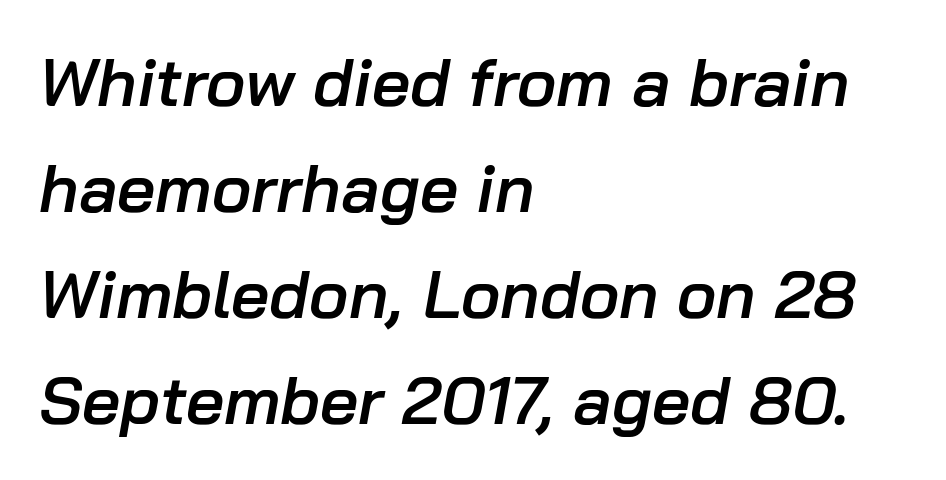
Nothing unusual about the tracking: characters are spaced as the font intends. Think of a printed novel: that variable character pitch is what you see here. This is moderately heavy type, rendered in semibold. Compared with a centered layout, this one pins lines to the left instead. The leading is moderate, giving the passage an even texture.
